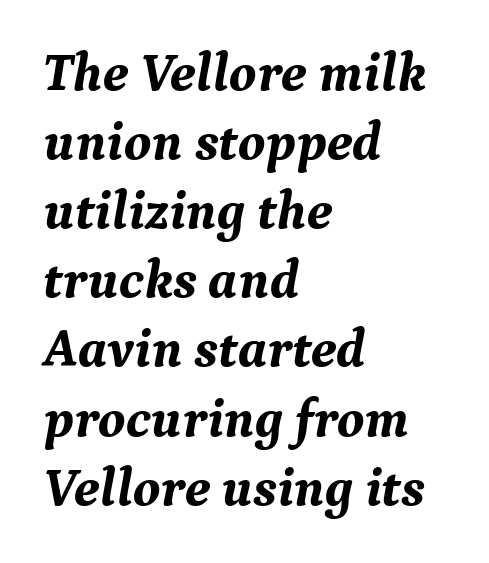
These lines are composed in type with serifs. In terms of letterspacing, this is plain default setting. The typography opts for an oblique posture over an upright one. Line starts are locked; line ends wander.
